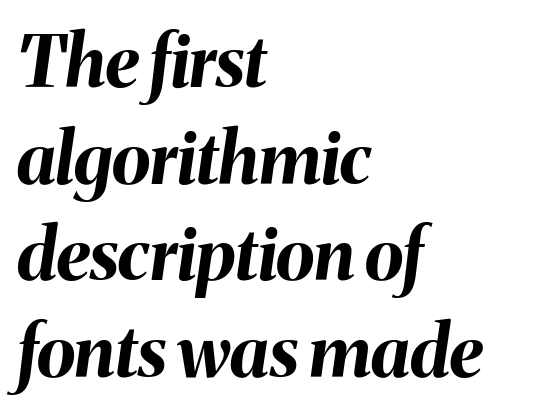
The image shows 71 px bold type, italic (leaning right); set left-aligned, normal line spacing (1.36x), normal letter spacing, not underlined; medium stroke contrast and a medium x-height.
